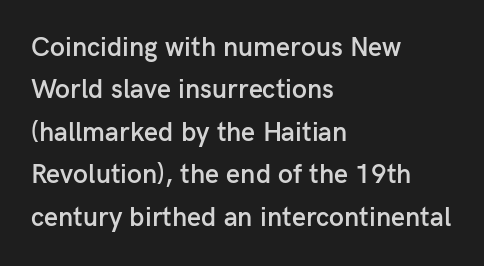
{"italic": "no", "bold": "semi", "underline": "no", "align": "left", "line_spacing": "normal", "line_spacing_ratio": 1.57, "letter_spacing": "normal", "letter_spacing_em": 0.0, "glyph_px": 27}
